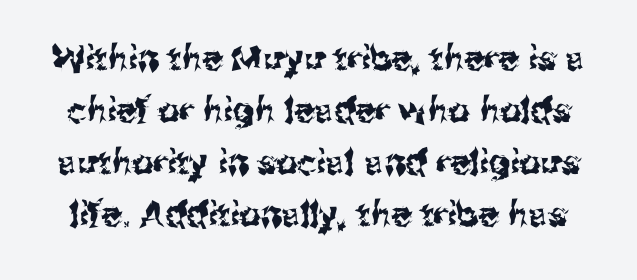
Q: Is the text italic (slanted)? A: No, it is upright.
Q: Is the typeface a serif or a sans-serif typeface? A: Sans-serif.
Q: Is the text underlined? A: No.
Q: Is the spacing between letters normal or unusually wide? A: Normal.
Q: Is the spacing between lines tight, normal or loose? A: Normal.
Q: Width (condensed, normal, or wide)? A: Normal.
Q: Stroke contrast? A: Medium.
Q: x-height? A: Medium.
Q: Monospaced? A: No.
